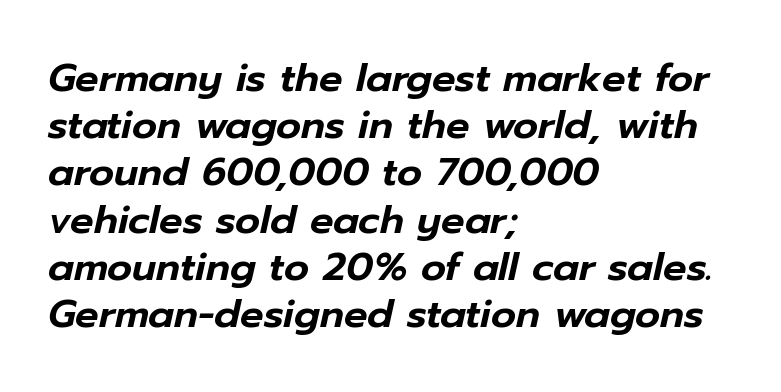
The image shows 39 px text type, italic (leaning right); set left-aligned, line spacing 1.21x, normal letter spacing, not underlined; low stroke contrast and a medium x-height.
